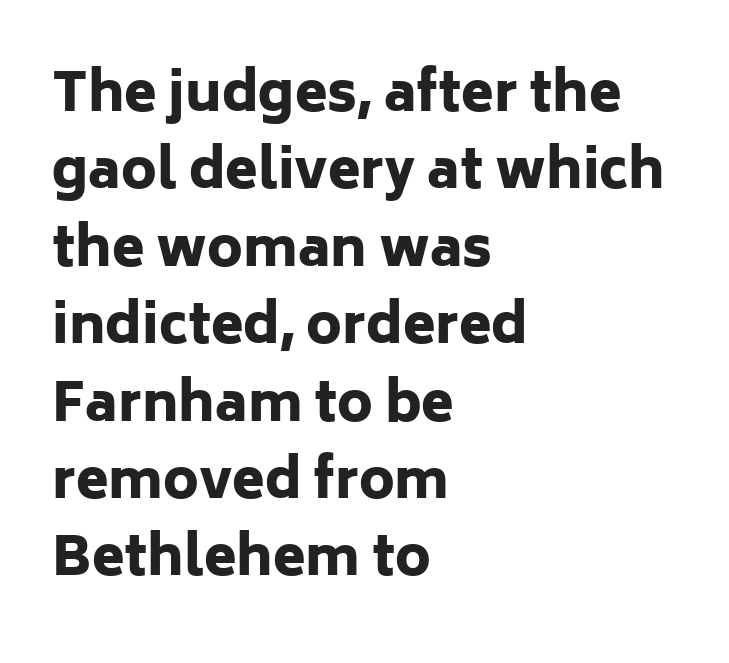
{"serif": "no", "italic": "no", "bold": "yes", "weight": "heavy", "width": "normal", "stroke_contrast": "low", "x_height": "medium", "monospaced": "no", "underline": "no", "align": "left", "line_spacing": "normal", "line_spacing_ratio": 1.46, "letter_spacing": "normal", "letter_spacing_em": 0.0, "glyph_px": 53}
